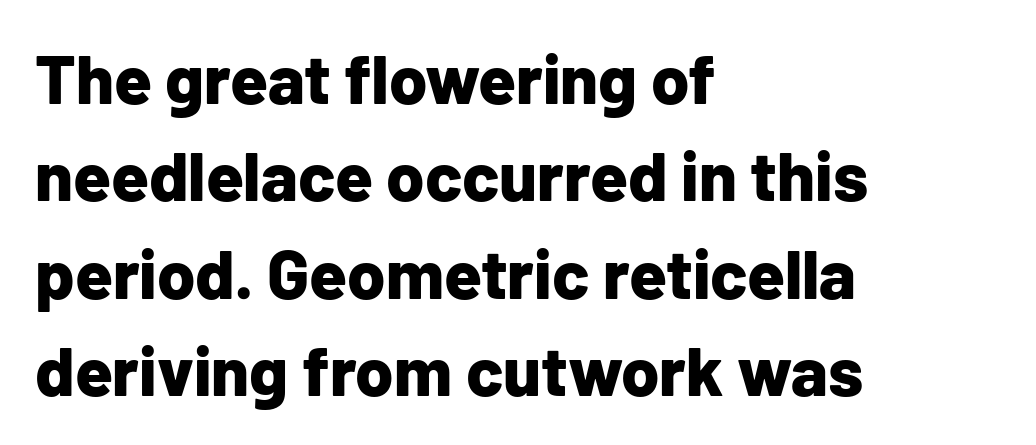
{"serif": "no", "italic": "no", "bold": "yes", "weight": "bold", "width": "normal", "stroke_contrast": "low", "x_height": "medium", "monospaced": "no", "underline": "no", "align": "left", "line_spacing": "normal", "line_spacing_ratio": 1.41, "letter_spacing": "normal", "letter_spacing_em": 0.0, "glyph_px": 69}
